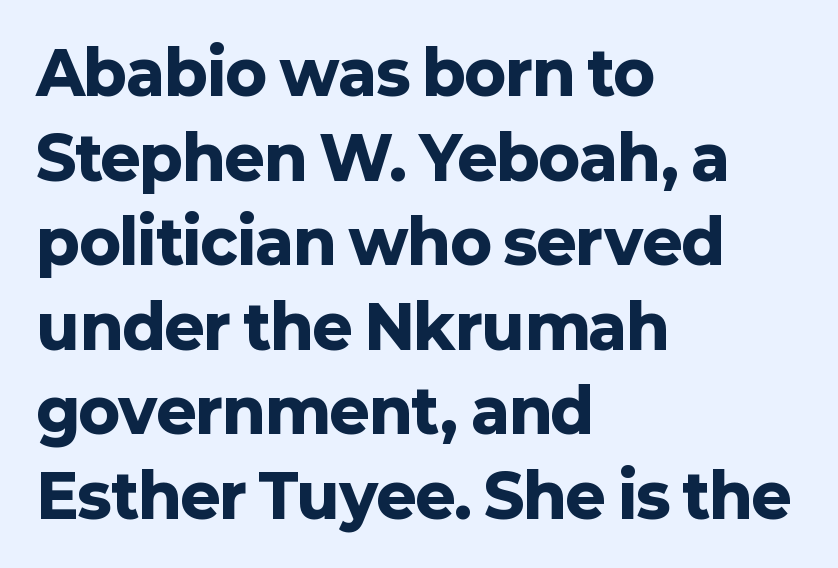
If you measured baseline to baseline, you'd find a middling distance. Proportional: the letters do not fall into vertical columns. Quick note: not italic, upright. Observe the absence of serifs on each vertical stroke in this sample. The rendering keeps characters at their native spacing.
